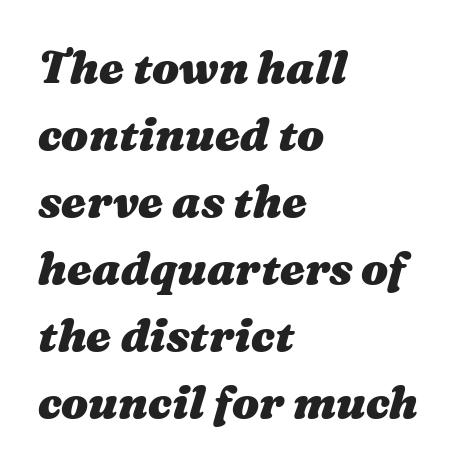
Q: Is the text bold? A: Yes.
Q: Is the text italic (slanted)? A: Yes, it leans right by about 16 degrees.
Q: Is the text underlined? A: No.
Q: How is the paragraph aligned? A: Left-aligned.
Q: Is the spacing between letters normal or unusually wide? A: Normal.
Q: Is the spacing between lines tight, normal or loose? A: Normal.
Q: Width (condensed, normal, or wide)? A: Wide.
Q: Stroke contrast? A: Medium.
Q: x-height? A: Medium.
Q: Monospaced? A: No.
